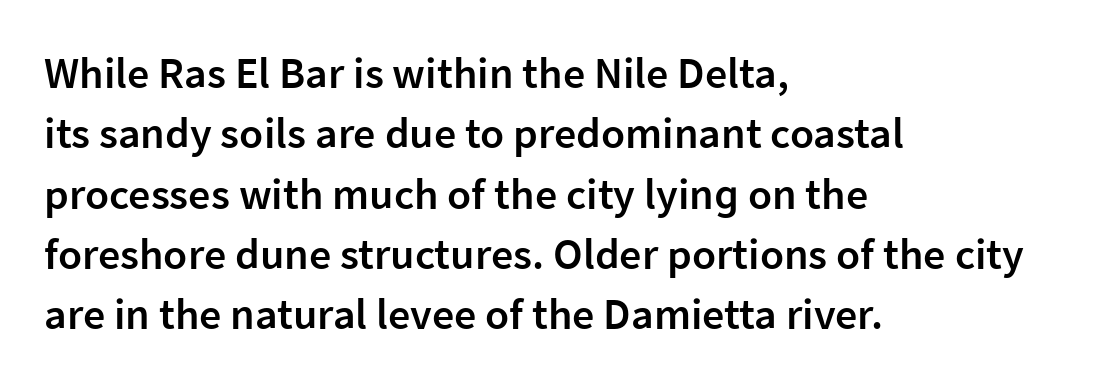
The rendering anchors every line to the left-hand side. This sample has the flowing, uneven cadence of proportional lettering. Clear beneath every line of the passage. If you drew a line through each stem, it would be perfectly vertical.
